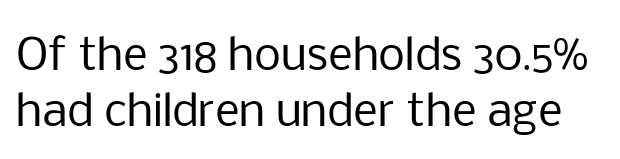
{"serif": "no", "italic": "no", "bold": "no", "weight": "regular", "width": "normal", "stroke_contrast": "low", "x_height": "medium", "monospaced": "no", "underline": "no", "line_spacing": "normal", "line_spacing_ratio": 1.3, "letter_spacing": "normal", "letter_spacing_em": 0.0, "glyph_px": 43}
